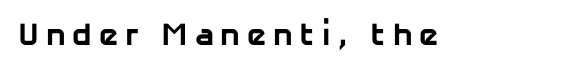
Q: Is the text bold? A: Yes.
Q: Is the typeface a serif or a sans-serif typeface? A: Sans-serif.
Q: Is the text underlined? A: No.
Q: Is the spacing between letters normal or unusually wide? A: Unusually wide.
Q: Width (condensed, normal, or wide)? A: Normal.
Q: Stroke contrast? A: Low.
Q: x-height? A: Medium.
Q: Monospaced? A: No.
